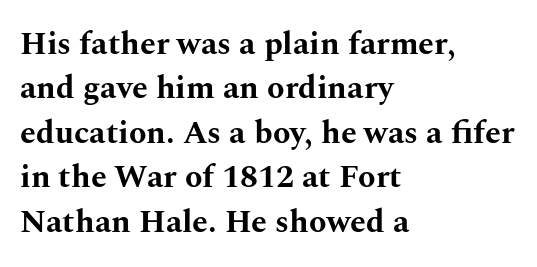
{"serif": "yes", "italic": "no", "bold": "yes", "weight": "bold", "width": "wide", "stroke_contrast": "medium", "x_height": "medium", "monospaced": "no", "underline": "no", "align": "left", "line_spacing": "normal", "line_spacing_ratio": 1.39, "letter_spacing": "normal", "letter_spacing_em": 0.0, "glyph_px": 32}
